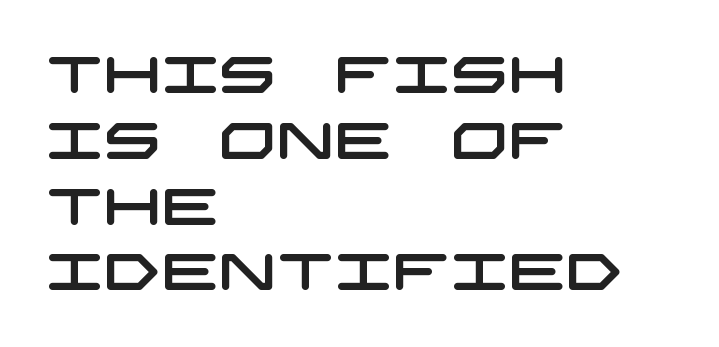
Quick note: interline space is typical. Just letters on the line, the space beneath them empty. The designer went with a sans here, leaving each stem footless. Reading down the block, your eye returns to a fixed left position each line. A typesetter would call this zero additional tracking.
